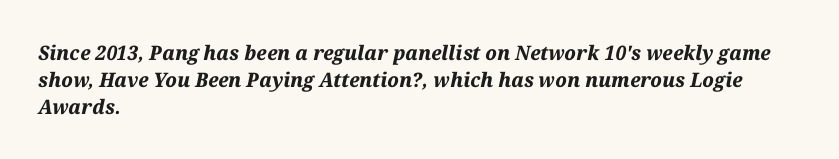
Q: Is the text bold? A: Yes.
Q: Is the text italic (slanted)? A: Yes, it leans right by about 12 degrees.
Q: Is the text underlined? A: No.
Q: How is the paragraph aligned? A: Left-aligned.
Q: Is the spacing between letters normal or unusually wide? A: Normal.
Q: Is the spacing between lines tight, normal or loose? A: Normal.
